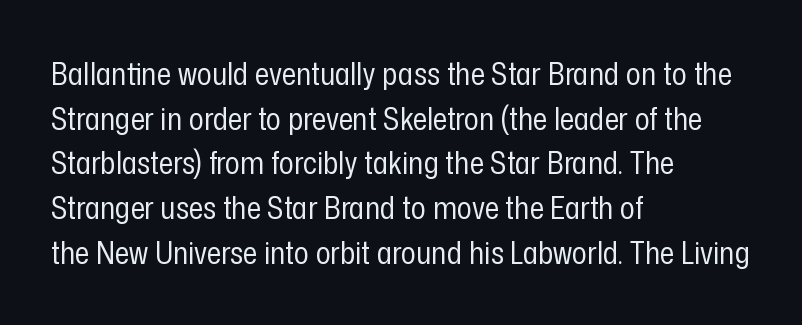
{"serif": "no", "italic": "no", "bold": "no", "weight": "regular", "width": "condensed", "stroke_contrast": "low", "x_height": "medium", "monospaced": "no", "underline": "no", "align": "left", "line_spacing": "normal", "line_spacing_ratio": 1.44, "letter_spacing": "normal", "letter_spacing_em": 0.0, "glyph_px": 31}
